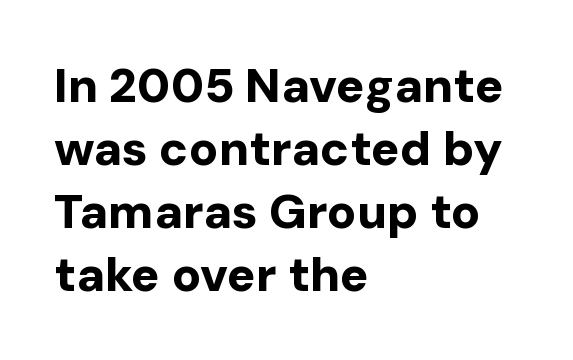
{"serif": "no", "italic": "no", "bold": "yes", "weight": "bold", "width": "normal", "stroke_contrast": "low", "x_height": "medium", "monospaced": "no", "underline": "no", "align": "left", "line_spacing": "normal", "line_spacing_ratio": 1.31, "letter_spacing": "normal", "letter_spacing_em": 0.0, "glyph_px": 48}
